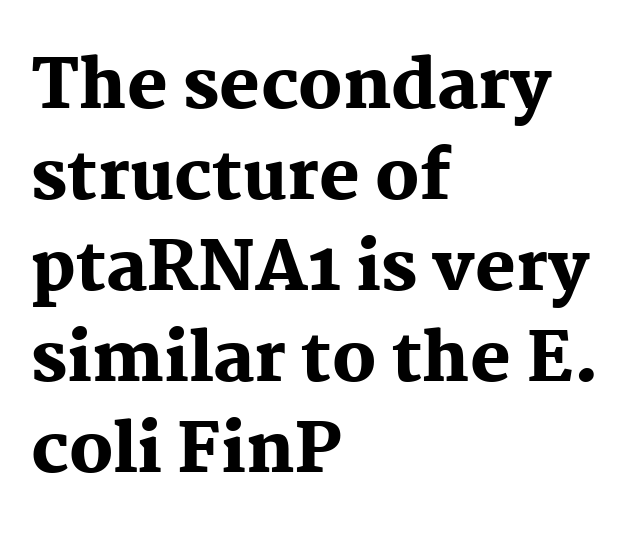
The image shows 68 px heavy serif type, upright; set left-aligned, normal line spacing (1.34x), normal letter spacing, not underlined; medium stroke contrast and a medium x-height.
